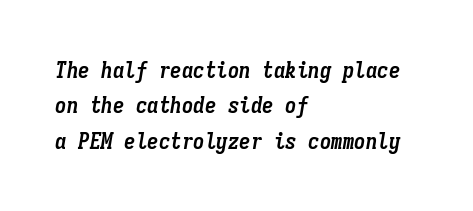
{"italic": "yes", "lean": "right", "slant_degrees": 9, "bold": "yes", "underline": "no", "align": "left", "line_spacing": "normal", "line_spacing_ratio": 1.54, "letter_spacing": "normal", "letter_spacing_em": 0.0, "glyph_px": 23}
